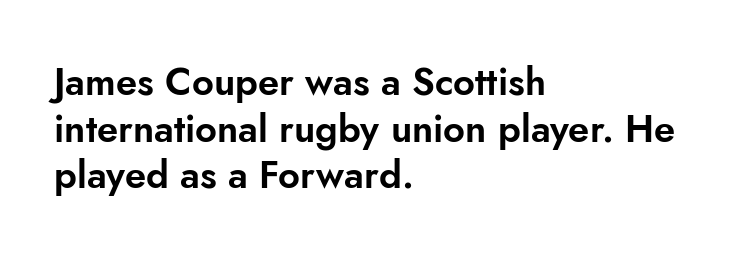
{"serif": "no", "italic": "no", "width": "normal", "stroke_contrast": "low", "x_height": "small", "monospaced": "no", "underline": "no", "align": "left", "line_spacing_ratio": 1.23, "letter_spacing": "normal", "letter_spacing_em": 0.0, "glyph_px": 38}
